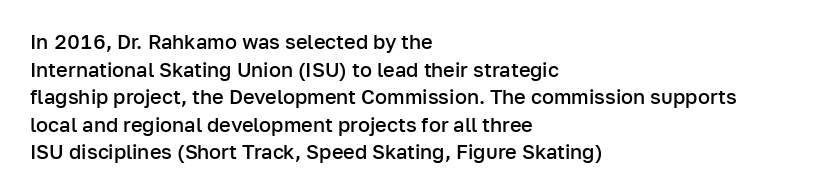
{"italic": "no", "bold": "semi", "underline": "no", "align": "left", "line_spacing": "normal", "line_spacing_ratio": 1.38, "letter_spacing": "normal", "letter_spacing_em": 0.0, "glyph_px": 20}
